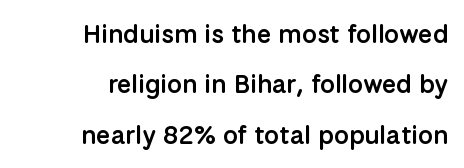
The image shows 26 px text type, upright; set right-aligned, loose line spacing (1.94x), normal letter spacing, not underlined.
